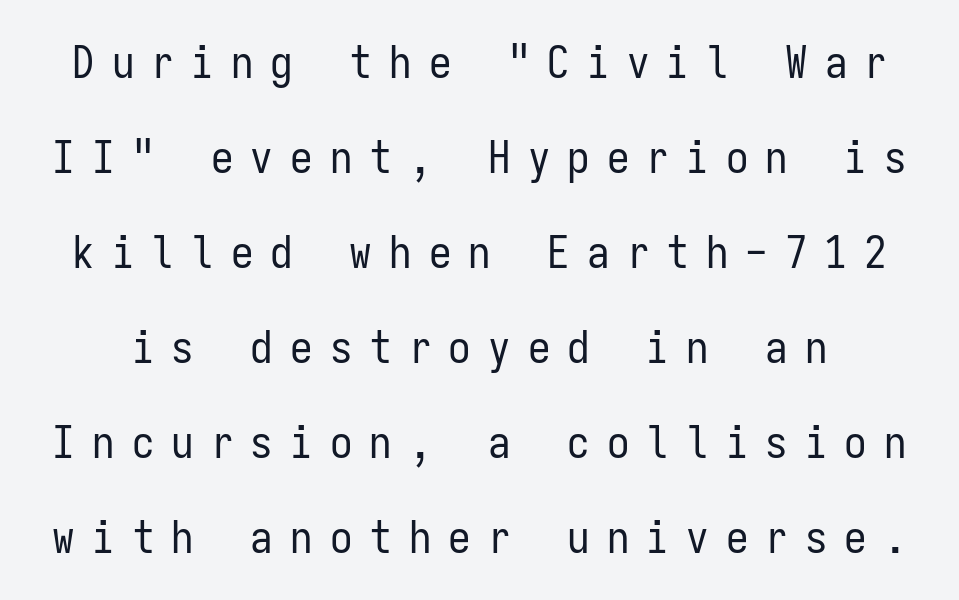
No extra ink here — the face is not bold. Descender tails drop into unmarked territory. You can tell from the bare stems that sans-serif type was used. Looks like terminal output: every glyph gets an equal slot. Vertical spacing — loose.
